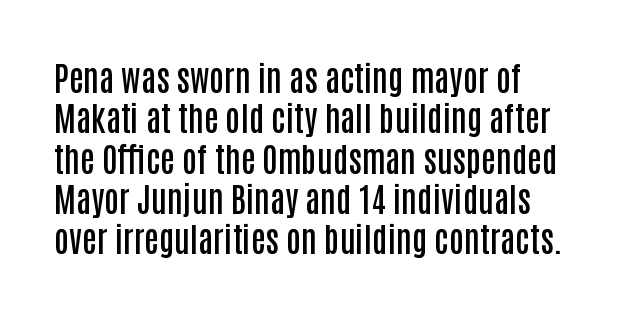
{"serif": "no", "italic": "no", "bold": "semi", "weight": "semibold", "width": "condensed", "stroke_contrast": "low", "x_height": "large", "monospaced": "no", "underline": "no", "align": "left", "line_spacing_ratio": 1.22, "letter_spacing": "normal", "letter_spacing_em": 0.0, "glyph_px": 33}
